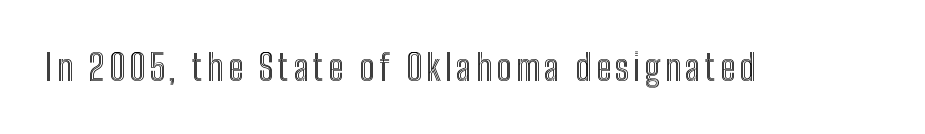
Q: Is the text italic (slanted)? A: No, it is upright.
Q: Is the text underlined? A: No.
Q: Width (condensed, normal, or wide)? A: Condensed.
Q: x-height? A: Medium.
Q: Monospaced? A: No.
